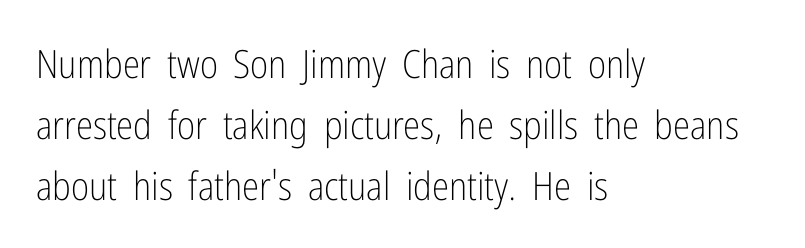
Q: Is the text bold? A: No.
Q: Is the text italic (slanted)? A: No, it is upright.
Q: Is the typeface a serif or a sans-serif typeface? A: Sans-serif.
Q: Is the text underlined? A: No.
Q: How is the paragraph aligned? A: Left-aligned.
Q: Is the spacing between letters normal or unusually wide? A: Normal.
Q: Is the spacing between lines tight, normal or loose? A: Normal.
Q: Width (condensed, normal, or wide)? A: Condensed.
Q: Stroke contrast? A: Low.
Q: x-height? A: Medium.
Q: Monospaced? A: No.
